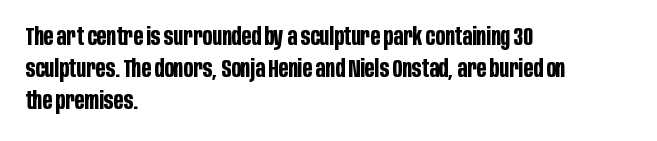
The image shows 25 px bold type, upright; set left-aligned, normal line spacing (1.29x), normal letter spacing, not underlined.
